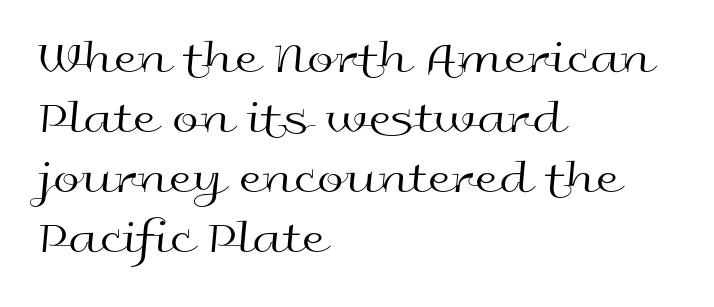
Q: Is the text bold? A: No.
Q: Is the text italic (slanted)? A: No, it is upright.
Q: Is the typeface a serif or a sans-serif typeface? A: Sans-serif.
Q: Is the text underlined? A: No.
Q: How is the paragraph aligned? A: Left-aligned.
Q: Is the spacing between letters normal or unusually wide? A: Normal.
Q: Is the spacing between lines tight, normal or loose? A: Normal.
Q: Width (condensed, normal, or wide)? A: Wide.
Q: x-height? A: Medium.
Q: Monospaced? A: No.
